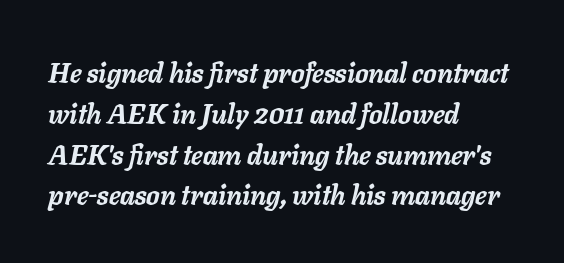
The image shows 27 px bold type, italic (leaning right); set left-aligned, normal line spacing (1.51x), normal letter spacing, not underlined.
